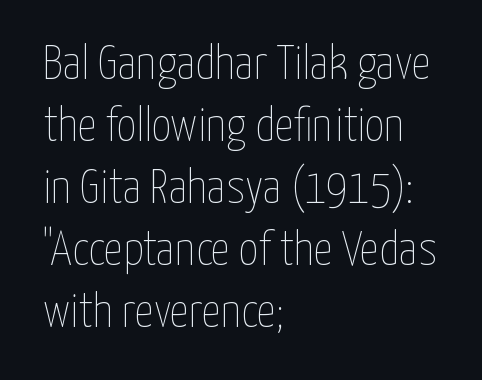
Q: Is the text bold? A: No.
Q: Is the text italic (slanted)? A: No, it is upright.
Q: Is the text underlined? A: No.
Q: How is the paragraph aligned? A: Left-aligned.
Q: Is the spacing between letters normal or unusually wide? A: Normal.
Q: Is the spacing between lines tight, normal or loose? A: Normal.
Q: Width (condensed, normal, or wide)? A: Condensed.
Q: Stroke contrast? A: Low.
Q: x-height? A: Medium.
Q: Monospaced? A: No.
